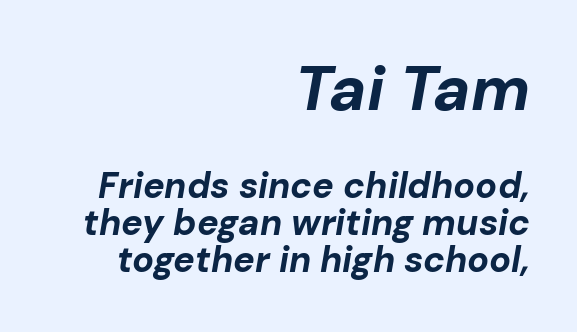
The image shows 63 px bold type, italic (leaning right); set right-aligned, tight line spacing (1.03x), normal letter spacing, not underlined; the first (top) block is 1.75x larger; low stroke contrast and a medium x-height.
